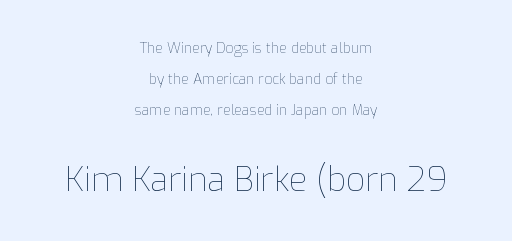
Q: Is the text bold? A: No.
Q: Is the text italic (slanted)? A: No, it is upright.
Q: Is the text underlined? A: No.
Q: How is the paragraph aligned? A: Centered.
Q: Is the spacing between letters normal or unusually wide? A: Normal.
Q: Is the spacing between lines tight, normal or loose? A: Loose.
Q: Which block of text is set in a larger size, the first (top) or the second (bottom)? A: The second (bottom) one.
Q: Width (condensed, normal, or wide)? A: Normal.
Q: Stroke contrast? A: Low.
Q: x-height? A: Medium.
Q: Monospaced? A: No.
